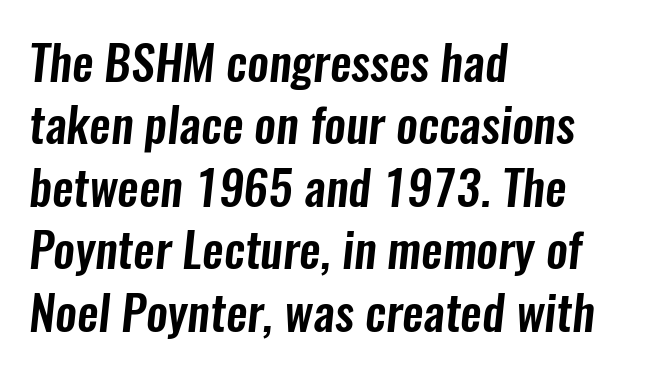
Q: Is the typeface a serif or a sans-serif typeface? A: Sans-serif.
Q: Is the text underlined? A: No.
Q: How is the paragraph aligned? A: Left-aligned.
Q: Is the spacing between letters normal or unusually wide? A: Normal.
Q: Is the spacing between lines tight, normal or loose? A: Normal.
Q: Width (condensed, normal, or wide)? A: Condensed.
Q: Stroke contrast? A: Low.
Q: x-height? A: Medium.
Q: Monospaced? A: No.
